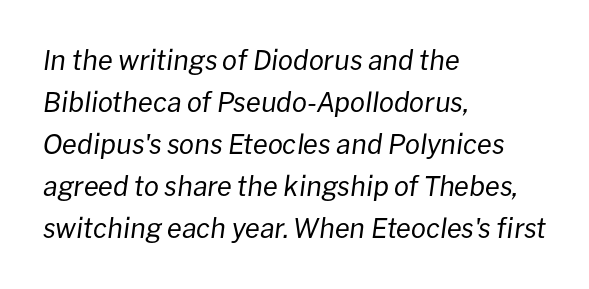
The image shows 27 px text type, italic (leaning right); set left-aligned, normal line spacing (1.56x), normal letter spacing, not underlined.
